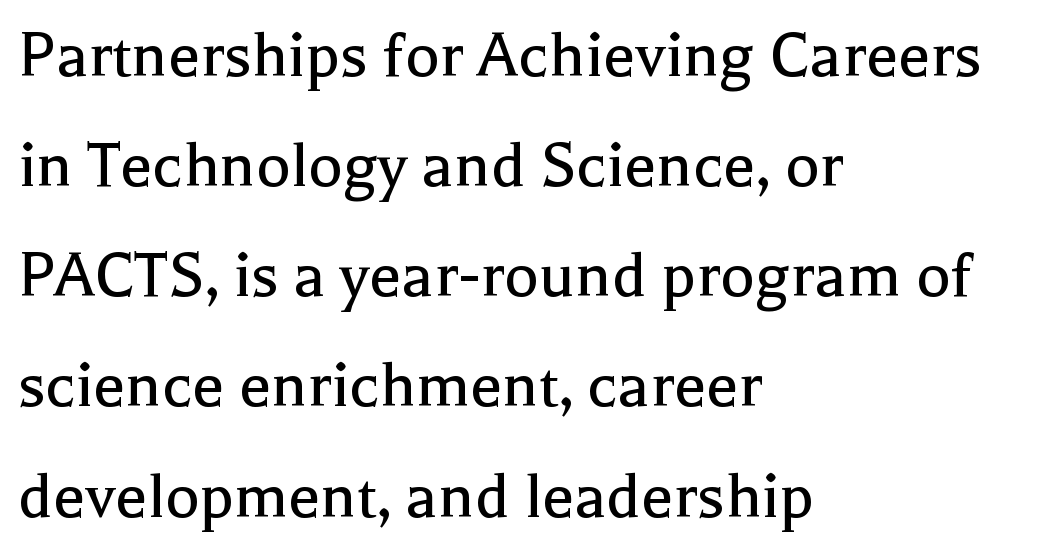
Q: Is the text bold? A: No.
Q: Is the text italic (slanted)? A: No, it is upright.
Q: Is the typeface a serif or a sans-serif typeface? A: Serif.
Q: Is the text underlined? A: No.
Q: How is the paragraph aligned? A: Left-aligned.
Q: Is the spacing between letters normal or unusually wide? A: Normal.
Q: Is the spacing between lines tight, normal or loose? A: Normal.
Q: Width (condensed, normal, or wide)? A: Normal.
Q: x-height? A: Medium.
Q: Monospaced? A: No.
